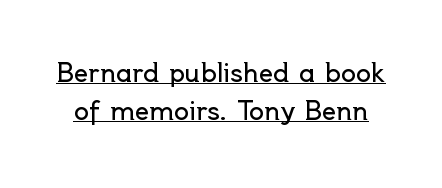
Q: Is the text bold? A: No.
Q: Is the text italic (slanted)? A: No, it is upright.
Q: Is the text underlined? A: Yes.
Q: Is the spacing between letters normal or unusually wide? A: Normal.
Q: Is the spacing between lines tight, normal or loose? A: Normal.
